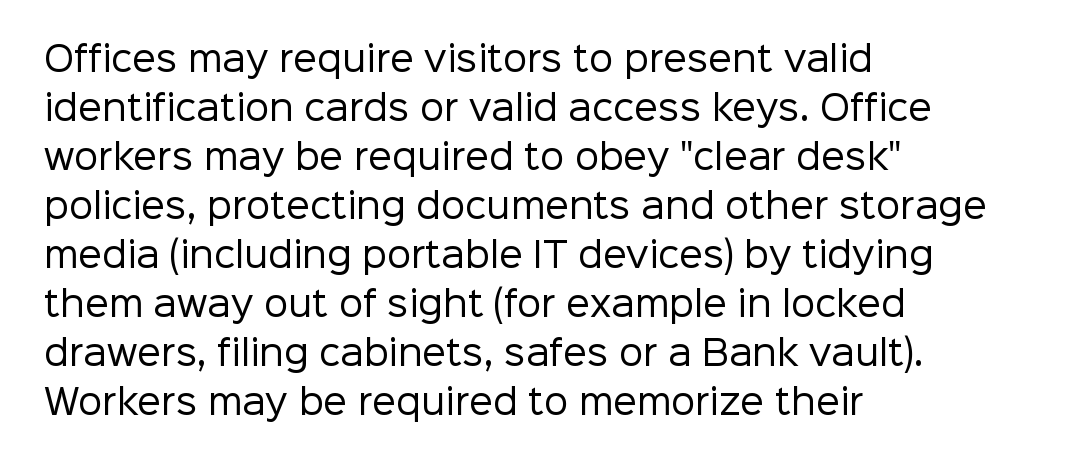
Only glyphs here, with clear space below each row. This reads as an unemphasized weight, regular at the heaviest. The typography opts for an upright posture over an oblique one. You could not count columns in this text — the font is proportionally spaced. The rows are spaced the way most documents space them. Each word holds together tightly as a unit, with standard inter-letter gaps.
